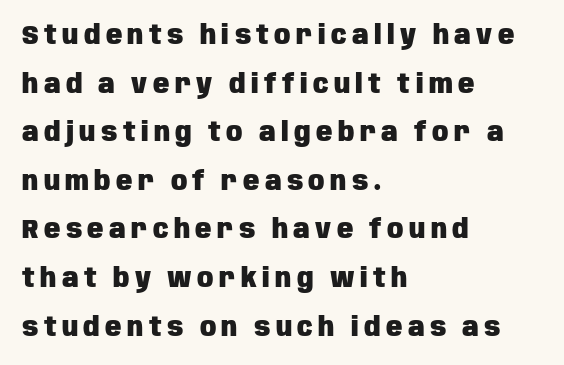
{"italic": "no", "bold": "yes", "underline": "no", "align": "left", "line_spacing_ratio": 1.8, "letter_spacing": "wide", "letter_spacing_em": 0.2, "glyph_px": 27}
